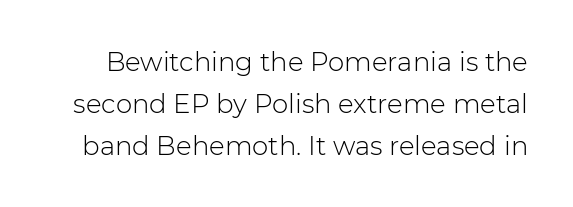
Vertical strokes here are truly vertical. Type without underlining. The block of text has a typical density, with ordinary space between rows. Weight: regular or lighter.
